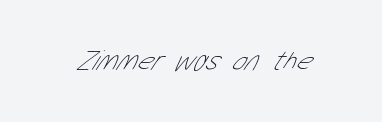
The image shows 29 px thin, condensed sans-serif type; set normal letter spacing, not underlined; low stroke contrast and a medium x-height.
